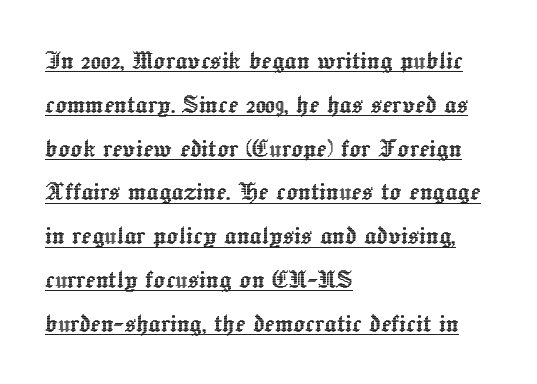
The image shows 30 px text type, upright; set left-aligned, normal line spacing (1.46x), normal letter spacing, underlined; a medium x-height.
